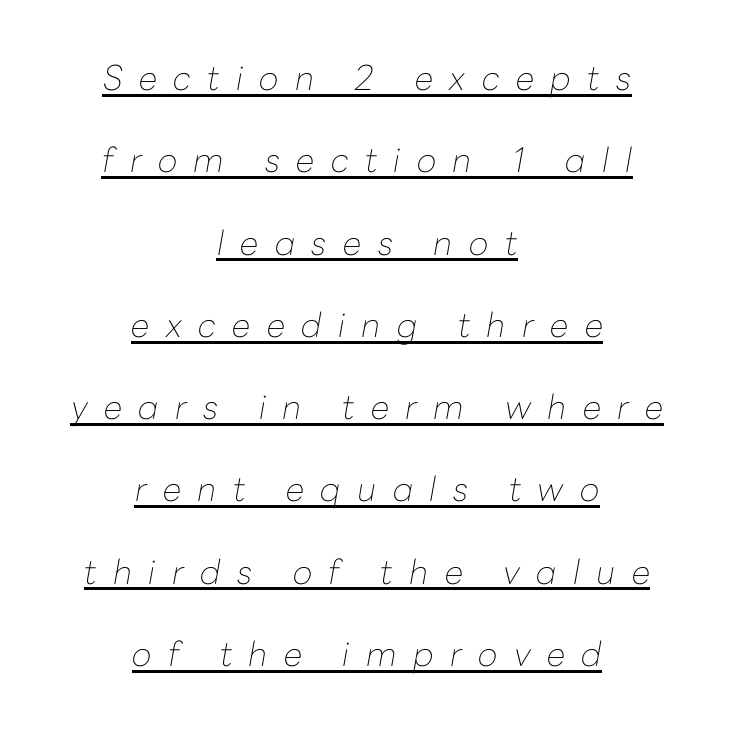
The face used here is proportionally spaced, like ordinary book or web type. This rendering uses center alignment, leaving both contours irregular but symmetric. Does the lettering tilt? It does — this is italic. Nothing heavy about these letters — not bold at all.
